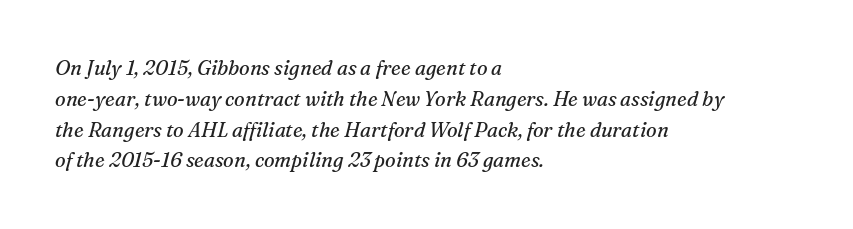
Q: Is the text bold? A: No.
Q: Is the text italic (slanted)? A: Yes, it leans right by about 16 degrees.
Q: Is the text underlined? A: No.
Q: How is the paragraph aligned? A: Left-aligned.
Q: Is the spacing between letters normal or unusually wide? A: Normal.
Q: Is the spacing between lines tight, normal or loose? A: Normal.
